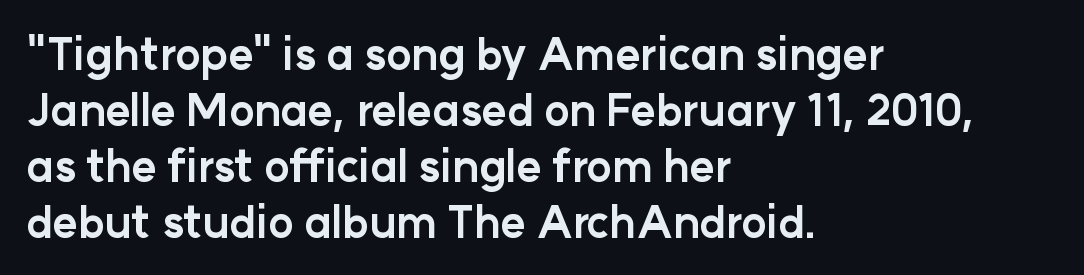
Nobody touched the tracking dial on this one. This is roman type, the default non-slanted kind. The vertical gap from one line to the next is medium. The passage is arranged the way most books set body copy — flush left. This sample has the flowing, uneven cadence of proportional lettering. What kind of face is this? One without serifs — a sans.
